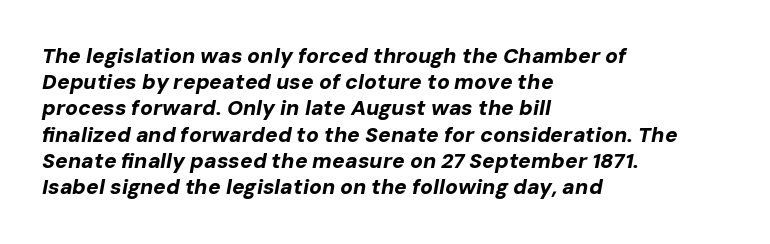
Notice how descenders clear the ascenders below comfortably — that's standard leading. The passage shown is not underscored anywhere. These lines are set flush left with a ragged right edge. Quick note: italic. This is heavy type, rendered in bold.
